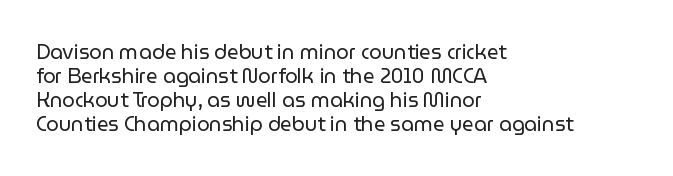
{"italic": "no", "bold": "no", "underline": "no", "align": "left", "line_spacing_ratio": 1.2, "letter_spacing": "normal", "letter_spacing_em": 0.0, "glyph_px": 20}
